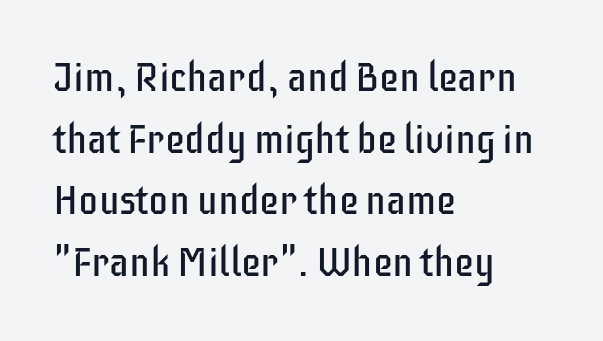
The string is rendered with underlining switched off. The gaps between neighbouring characters are ordinary and unremarkable. The cut favours lightness, reaching ordinary text weight at its darkest. The lines in this sample share a left origin and differ only in where they stop. The passage shown is typed in a proportional face where columns would drift. Is there much room between lines? A standard amount, neither cramped nor airy.
